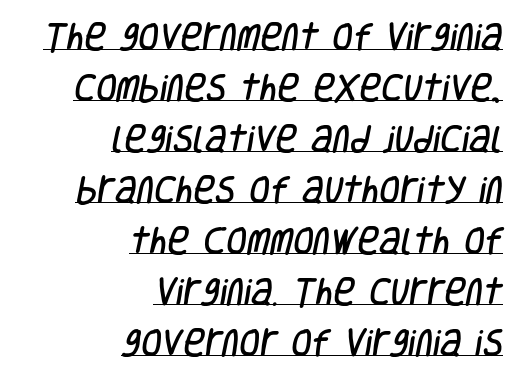
Typeset ragged left — the right edge is the straight one. Nothing sits at the stroke ends, so this counts as sans-serif. Line spacing here is normal. Observe the ordinary spacing: letters are neighbours, not strangers. The rendered words wear a rule along their underside. The letters advance in unequal steps, a hallmark of proportional type.
